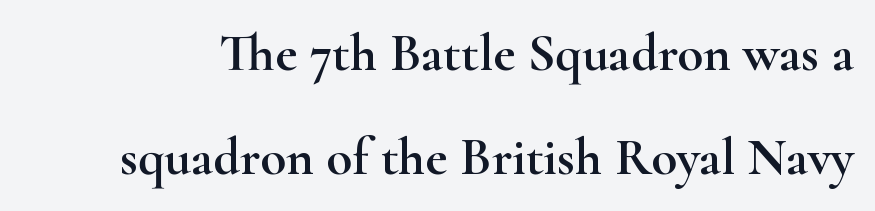
{"serif": "yes", "italic": "no", "width": "wide", "stroke_contrast": "high", "x_height": "small", "monospaced": "no", "underline": "no", "line_spacing": "loose", "line_spacing_ratio": 1.96, "letter_spacing": "normal", "letter_spacing_em": 0.0, "glyph_px": 53}
